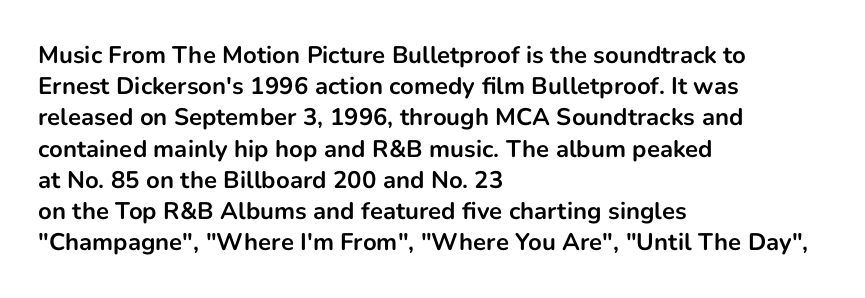
Every letter is thick-stroked: bold, no question. Line starts are locked; line ends wander. What's the leading like? Ordinary, nothing unusual. Glance below the letters and you will spot only blank space.
